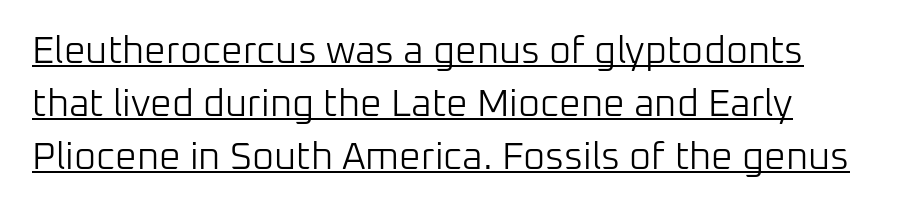
Q: Is the text bold? A: No.
Q: Is the text italic (slanted)? A: No, it is upright.
Q: Is the typeface a serif or a sans-serif typeface? A: Sans-serif.
Q: Is the text underlined? A: Yes.
Q: Is the spacing between letters normal or unusually wide? A: Normal.
Q: Is the spacing between lines tight, normal or loose? A: Normal.
Q: Width (condensed, normal, or wide)? A: Normal.
Q: Stroke contrast? A: Low.
Q: x-height? A: Medium.
Q: Monospaced? A: No.
